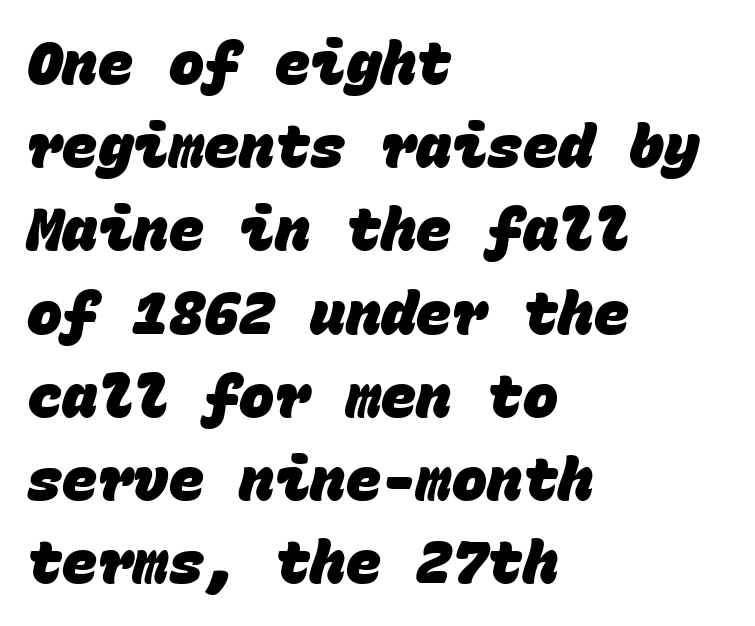
Strokes here are thick enough to call this a true bold. Students, note that the glyphs here touch the page at normal intervals. Does the type have serifs? No, each stem ends abruptly. Beneath every word, the page is bare. Where is the straight margin? On the left. Every character here occupies the same horizontal width, giving the sample a typewriter-like rhythm.
